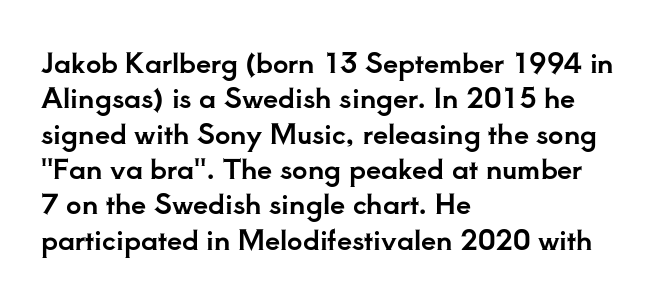
Q: Is the text italic (slanted)? A: No, it is upright.
Q: Is the text underlined? A: No.
Q: How is the paragraph aligned? A: Left-aligned.
Q: Is the spacing between letters normal or unusually wide? A: Normal.
Q: Is the spacing between lines tight, normal or loose? A: Normal.
